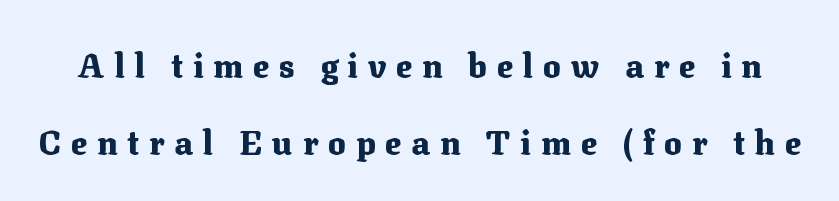
The characters display serif detailing at their extremities. Emphasis by weight is at full strength: bold. Every character sits straight up, as roman type does. Looks like regular typesetting: each glyph gets only the width it needs. Loosely led — the rows are spread out. Characters follow at a spacing far wider than the type designer built in.
